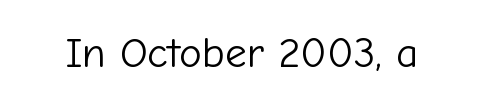
{"serif": "no", "italic": "no", "bold": "no", "weight": "light", "width": "normal", "stroke_contrast": "low", "x_height": "medium", "monospaced": "no", "underline": "no", "letter_spacing": "normal", "letter_spacing_em": 0.0, "glyph_px": 43}
